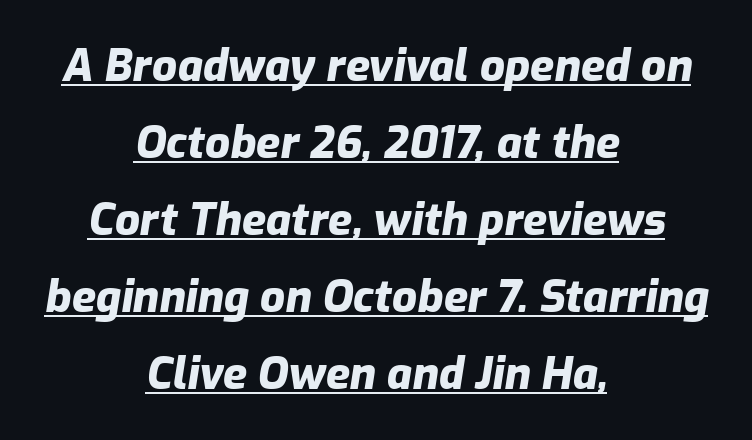
Q: Is the text bold? A: Yes.
Q: Is the text italic (slanted)? A: Yes, it leans right by about 9 degrees.
Q: Is the text underlined? A: Yes.
Q: How is the paragraph aligned? A: Centered.
Q: Is the spacing between letters normal or unusually wide? A: Normal.
Q: Width (condensed, normal, or wide)? A: Normal.
Q: Stroke contrast? A: Low.
Q: x-height? A: Medium.
Q: Monospaced? A: No.
